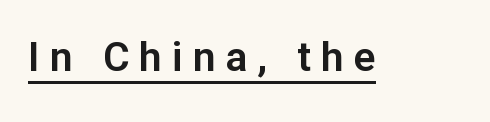
The image shows 41 px sans-serif type, upright; set unusually wide letter spacing (+0.24 em), underlined; low stroke contrast and a medium x-height.
